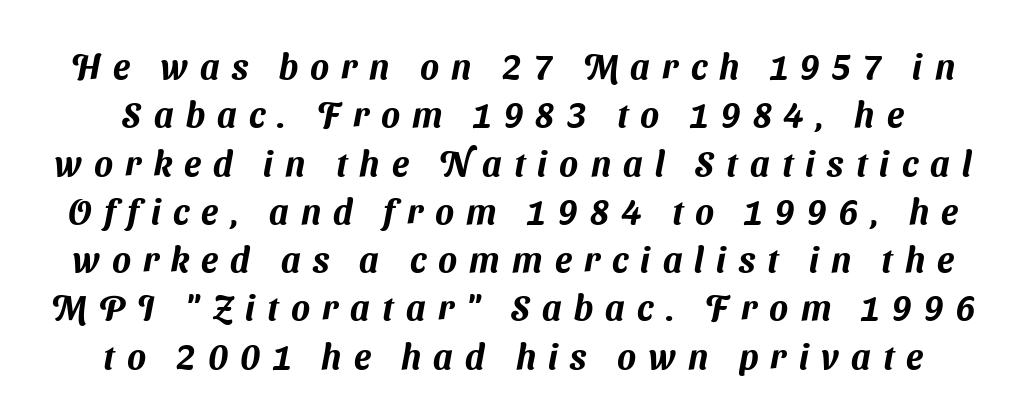
The passage shown has open, widely tracked lettering throughout. Spacing verdict: proportional, widths tailored to each character. Lines of text with bare space underneath. Is this a sans? Yes — the strokes have no serifs.
